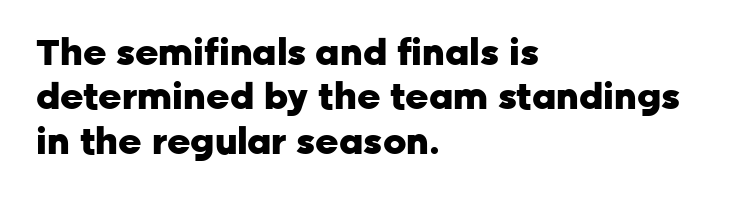
{"serif": "no", "italic": "no", "bold": "yes", "weight": "heavy", "width": "normal", "stroke_contrast": "low", "x_height": "medium", "monospaced": "no", "underline": "no", "align": "left", "line_spacing_ratio": 1.23, "letter_spacing": "normal", "letter_spacing_em": 0.0, "glyph_px": 36}
